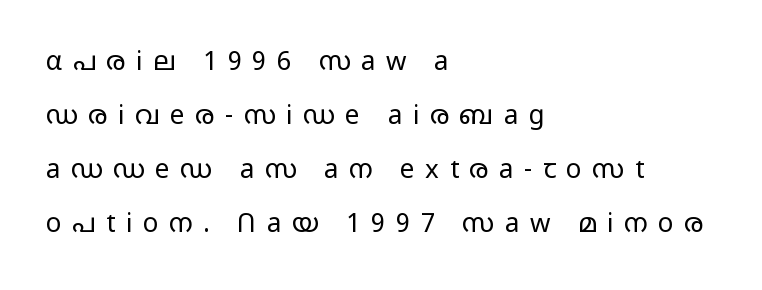
Q: Is the text bold? A: No.
Q: Is the text italic (slanted)? A: No, it is upright.
Q: Is the text underlined? A: No.
Q: How is the paragraph aligned? A: Left-aligned.
Q: Is the spacing between letters normal or unusually wide? A: Unusually wide.
Q: Is the spacing between lines tight, normal or loose? A: Loose.
